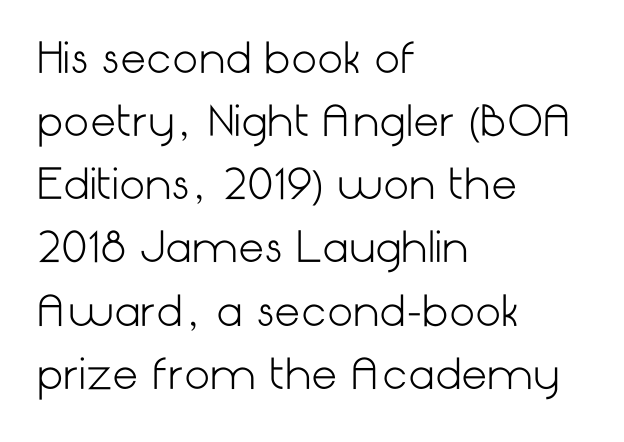
{"serif": "no", "italic": "no", "bold": "no", "weight": "light", "width": "normal", "stroke_contrast": "low", "x_height": "medium", "underline": "no", "align": "left", "line_spacing": "normal", "line_spacing_ratio": 1.54, "letter_spacing": "normal", "letter_spacing_em": 0.0, "glyph_px": 41}
